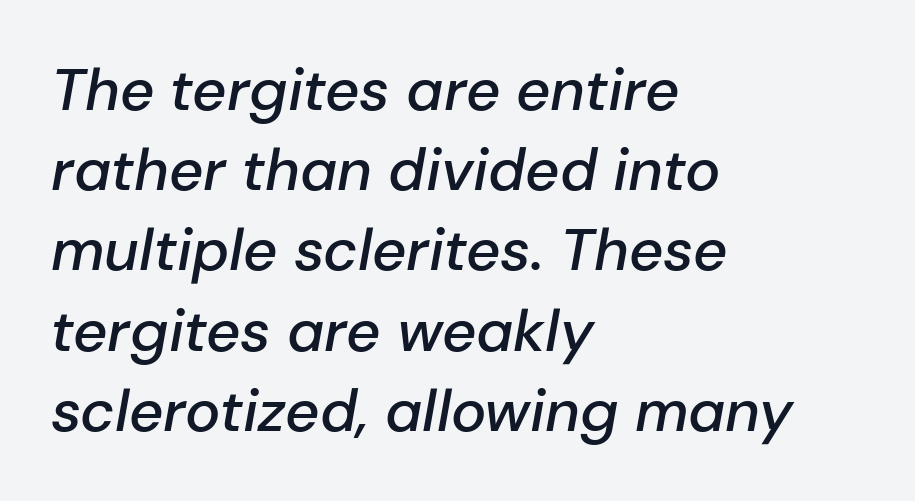
Q: Is the text bold? A: Semi-bold.
Q: Is the text italic (slanted)? A: Yes, it leans right by about 10 degrees.
Q: Is the text underlined? A: No.
Q: How is the paragraph aligned? A: Left-aligned.
Q: Is the spacing between letters normal or unusually wide? A: Normal.
Q: Is the spacing between lines tight, normal or loose? A: Normal.
Q: Width (condensed, normal, or wide)? A: Normal.
Q: Stroke contrast? A: Low.
Q: x-height? A: Medium.
Q: Monospaced? A: No.
